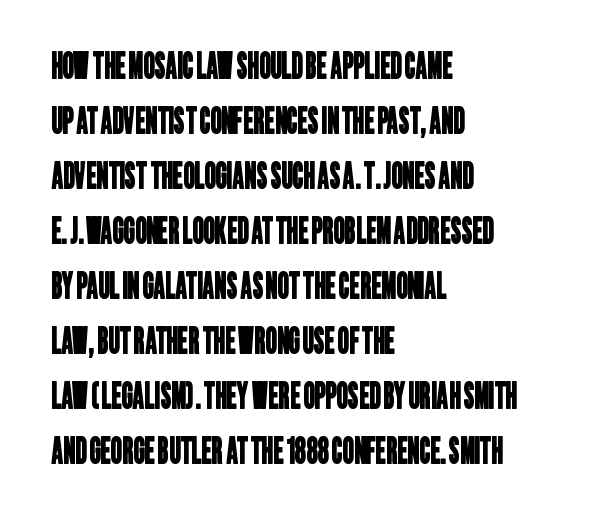
Q: Is the typeface a serif or a sans-serif typeface? A: Sans-serif.
Q: Is the text underlined? A: No.
Q: How is the paragraph aligned? A: Left-aligned.
Q: Is the spacing between letters normal or unusually wide? A: Normal.
Q: Is the spacing between lines tight, normal or loose? A: Normal.
Q: Width (condensed, normal, or wide)? A: Condensed.
Q: Stroke contrast? A: Low.
Q: x-height? A: Large.
Q: Monospaced? A: No.
